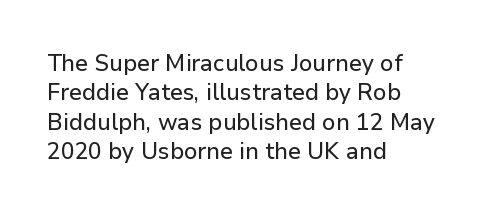
One-word summary of the alignment: left. Posture: vertical. The tracking reads as untouched default to a designer's eye. Each row of text sits above clean, open space. Does the leading feel generous? No, just average.
